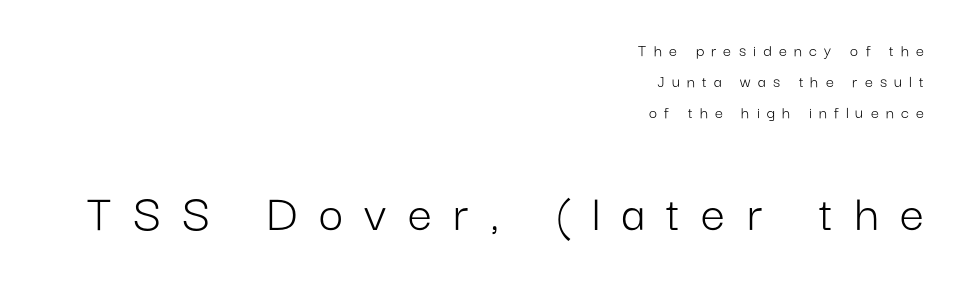
Q: Is the text bold? A: No.
Q: Is the text italic (slanted)? A: No, it is upright.
Q: Is the typeface a serif or a sans-serif typeface? A: Sans-serif.
Q: Is the text underlined? A: No.
Q: How is the paragraph aligned? A: Right-aligned.
Q: Is the spacing between letters normal or unusually wide? A: Unusually wide.
Q: Which block of text is set in a larger size, the first (top) or the second (bottom)? A: The second (bottom) one.
Q: Width (condensed, normal, or wide)? A: Normal.
Q: Stroke contrast? A: Low.
Q: x-height? A: Medium.
Q: Monospaced? A: No.
